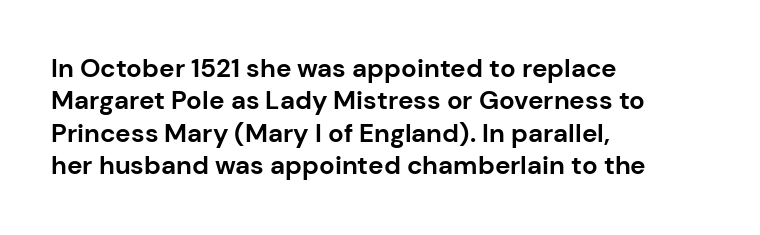
Q: Is the text bold? A: Yes.
Q: Is the text italic (slanted)? A: No, it is upright.
Q: Is the text underlined? A: No.
Q: How is the paragraph aligned? A: Left-aligned.
Q: Is the spacing between letters normal or unusually wide? A: Normal.
Q: Is the spacing between lines tight, normal or loose? A: Normal.
